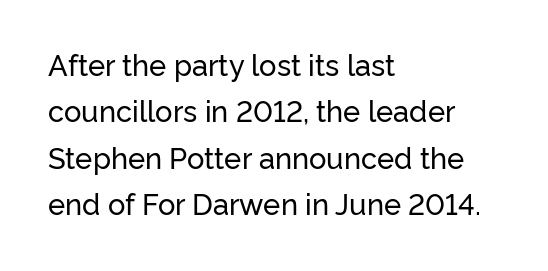
The passage shown is typed in a proportional face where columns would drift. Type style note: lacks serifs. Only glyphs here, with clear space below each row. A normal amount of white space separates one row of letters from the next.
